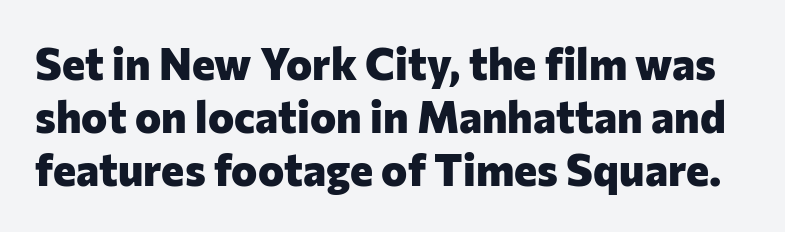
The image shows 44 px heavy sans-serif type, upright; set line spacing 1.21x, normal letter spacing, not underlined; low stroke contrast and a medium x-height.
